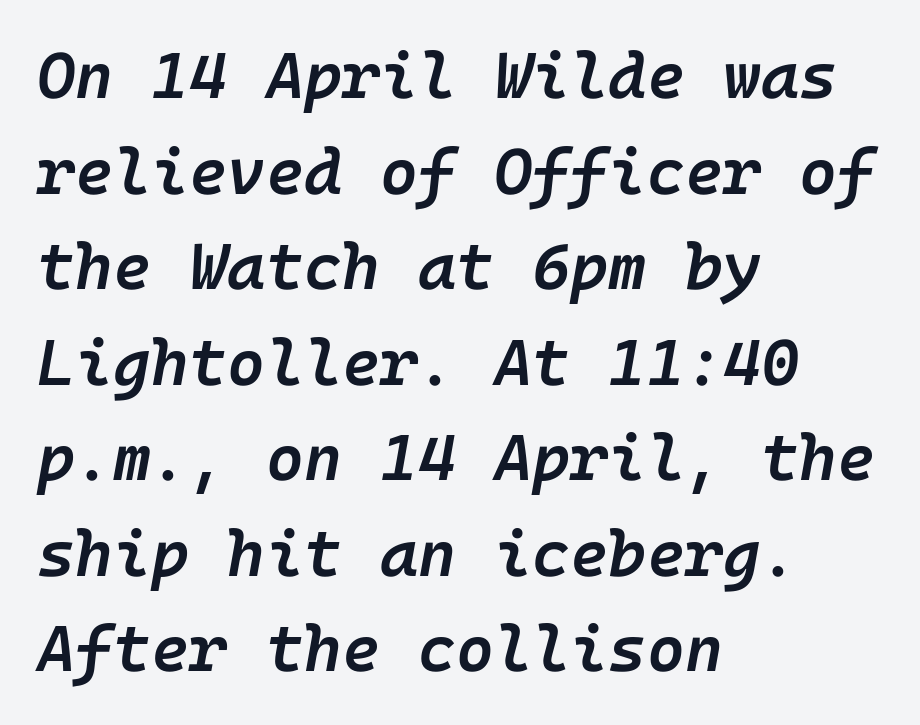
{"italic": "yes", "lean": "right", "slant_degrees": 10, "bold": "semi", "weight": "semibold", "width": "normal", "stroke_contrast": "low", "x_height": "medium", "underline": "no", "align": "left", "line_spacing": "normal", "line_spacing_ratio": 1.47, "letter_spacing": "normal", "letter_spacing_em": 0.0, "glyph_px": 65}
